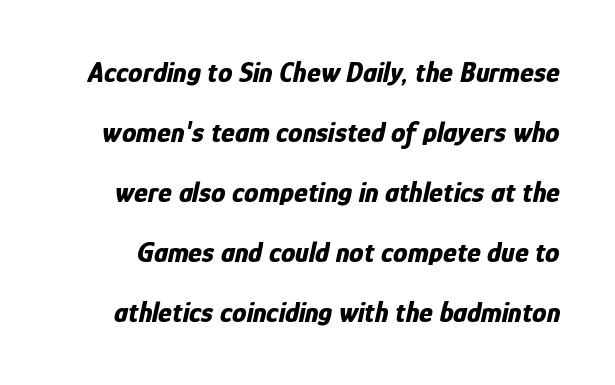
Q: Is the text bold? A: Yes.
Q: Is the text italic (slanted)? A: Yes, it leans right by about 12 degrees.
Q: Is the text underlined? A: No.
Q: Is the spacing between letters normal or unusually wide? A: Normal.
Q: Is the spacing between lines tight, normal or loose? A: Loose.
Q: Width (condensed, normal, or wide)? A: Condensed.
Q: Stroke contrast? A: Low.
Q: x-height? A: Medium.
Q: Monospaced? A: No.
